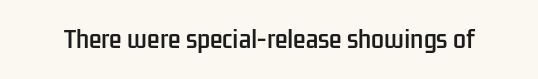
The image shows 23 px text type, upright; set normal letter spacing, not underlined.
